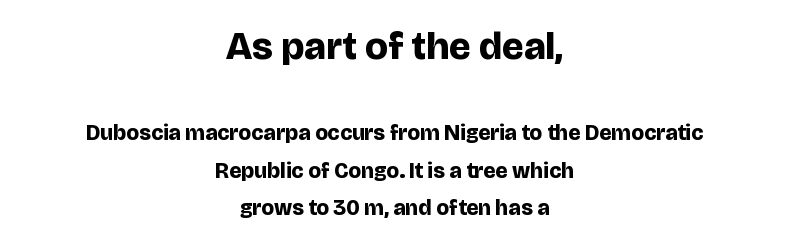
Q: Is the text bold? A: Yes.
Q: Is the text italic (slanted)? A: No, it is upright.
Q: Is the typeface a serif or a sans-serif typeface? A: Sans-serif.
Q: Is the text underlined? A: No.
Q: How is the paragraph aligned? A: Centered.
Q: Is the spacing between letters normal or unusually wide? A: Normal.
Q: Is the spacing between lines tight, normal or loose? A: Normal.
Q: Which block of text is set in a larger size, the first (top) or the second (bottom)? A: The first (top) one.
Q: Width (condensed, normal, or wide)? A: Normal.
Q: Stroke contrast? A: Low.
Q: x-height? A: Large.
Q: Monospaced? A: No.
